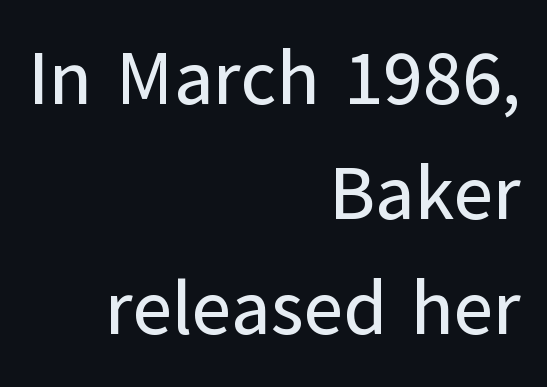
{"serif": "no", "italic": "no", "width": "normal", "stroke_contrast": "low", "x_height": "medium", "monospaced": "no", "underline": "no", "align": "right", "line_spacing": "normal", "line_spacing_ratio": 1.51, "letter_spacing": "normal", "letter_spacing_em": 0.0, "glyph_px": 76}
